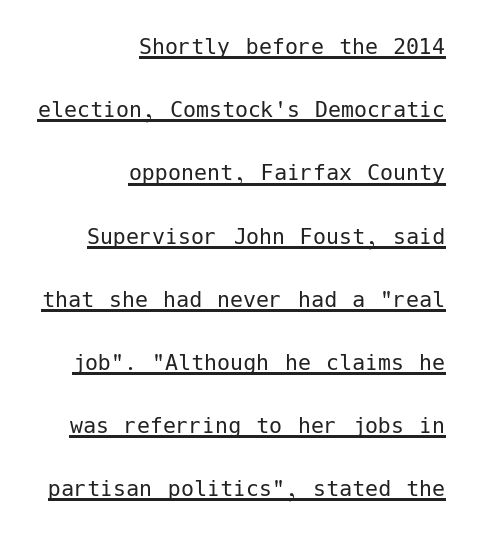
The image shows 26 px text type, upright; set right-aligned, loose line spacing (2.43x), normal letter spacing, underlined.
